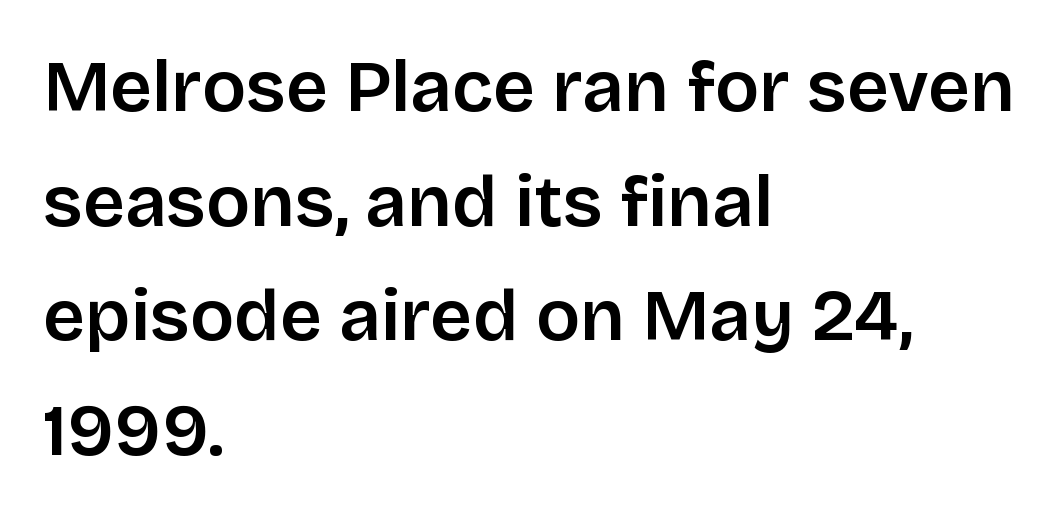
{"serif": "no", "italic": "no", "bold": "semi", "weight": "semibold", "width": "normal", "stroke_contrast": "low", "x_height": "large", "monospaced": "no", "underline": "no", "align": "left", "line_spacing": "normal", "line_spacing_ratio": 1.57, "letter_spacing": "normal", "letter_spacing_em": 0.0, "glyph_px": 73}
